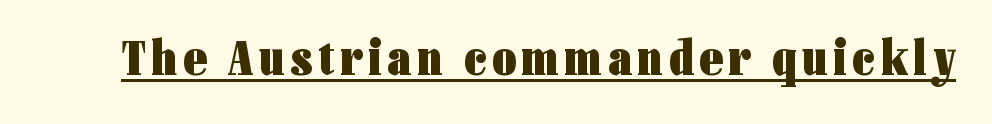
{"serif": "no", "italic": "no", "bold": "yes", "weight": "heavy", "width": "condensed", "stroke_contrast": "low", "x_height": "medium", "monospaced": "no", "underline": "yes", "glyph_px": 51}
